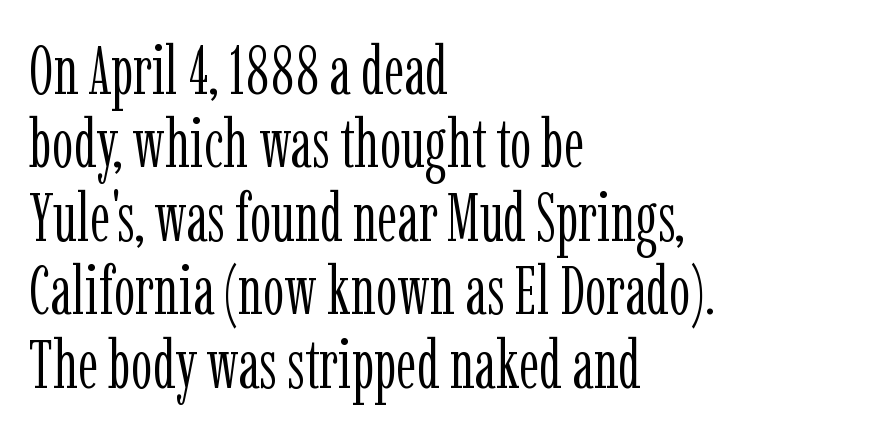
Q: Is the text bold? A: No.
Q: Is the text italic (slanted)? A: No, it is upright.
Q: Is the typeface a serif or a sans-serif typeface? A: Serif.
Q: Is the text underlined? A: No.
Q: How is the paragraph aligned? A: Left-aligned.
Q: Is the spacing between letters normal or unusually wide? A: Normal.
Q: Is the spacing between lines tight, normal or loose? A: Tight.
Q: Width (condensed, normal, or wide)? A: Condensed.
Q: Stroke contrast? A: Low.
Q: x-height? A: Medium.
Q: Monospaced? A: No.
